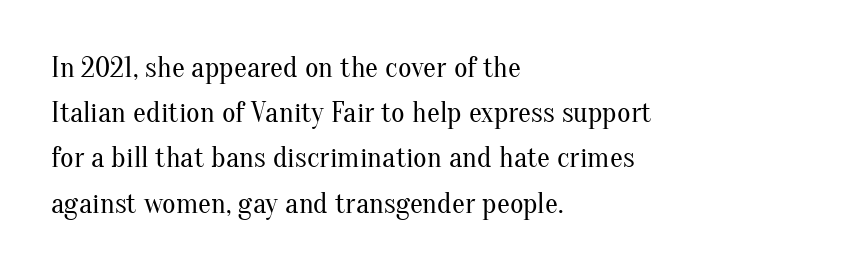
Is this a sans? No — the strokes have serifs. No extra tracking has been applied to these lines. The gap between lines stays unmarked. Does the leading feel generous? No, just average.
